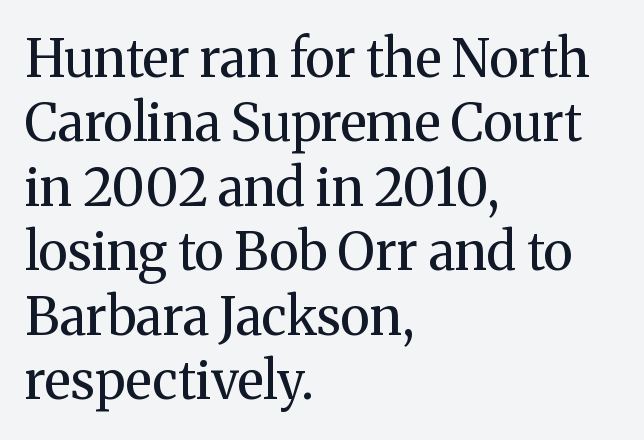
The image shows 52 px regular-weight serif type, upright; set left-aligned, line spacing 1.24x, normal letter spacing, not underlined; medium stroke contrast and a medium x-height.
